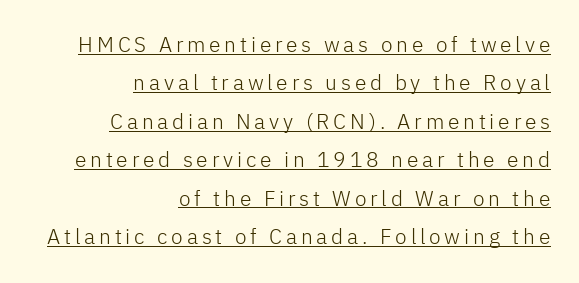
The image shows 21 px text type, upright; set right-aligned, line spacing 1.83x, underlined.
